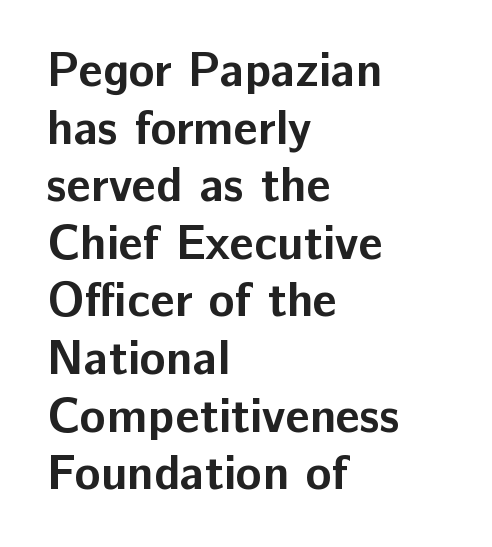
Looks like regular typesetting: each glyph gets only the width it needs. These lines stack with their left ends in a neat column. In terms of letterform style, serifs are entirely absent. Any mark beneath the type? The region is blank.
